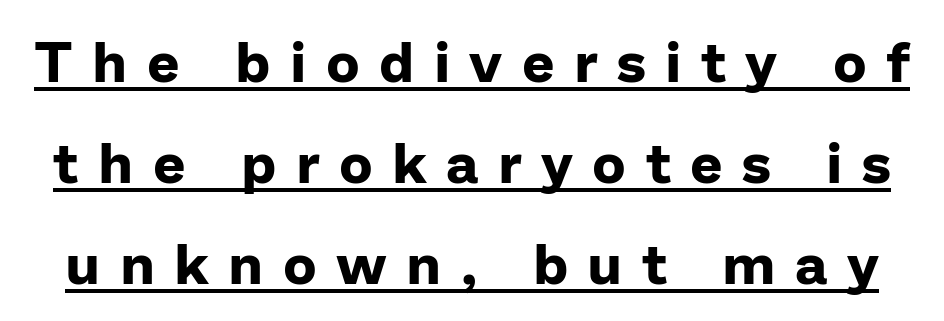
On the weight axis this lands at bold, roughly 700. These lines were composed using upright roman letters. A baseline rule has been typeset under these characters. Think of a printed novel: that variable character pitch is what you see here. Loose tracking; the words dissolve into strings of separated letters.
